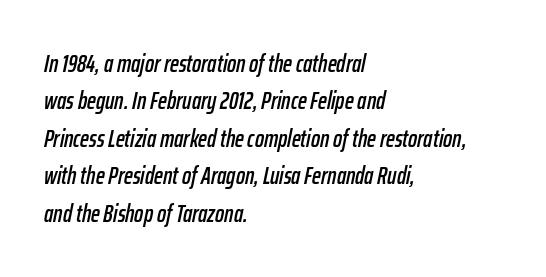
{"italic": "yes", "lean": "right", "slant_degrees": 12, "underline": "no", "align": "left", "line_spacing": "normal", "line_spacing_ratio": 1.56, "letter_spacing": "normal", "letter_spacing_em": 0.0, "glyph_px": 24}
